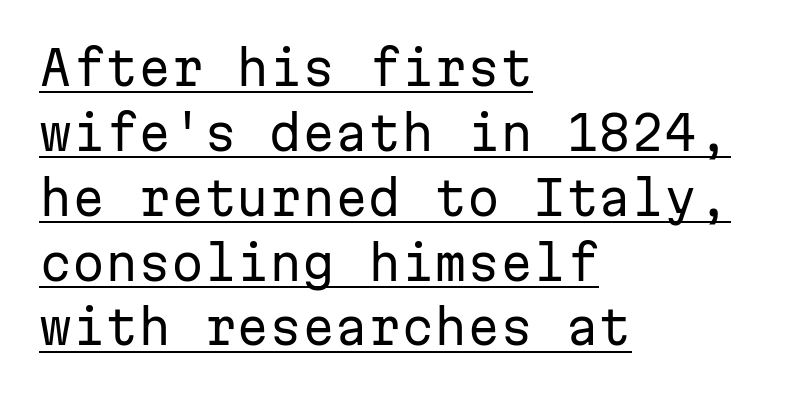
Q: Is the text bold? A: No.
Q: Is the text italic (slanted)? A: No, it is upright.
Q: Is the typeface a serif or a sans-serif typeface? A: Sans-serif.
Q: Is the text underlined? A: Yes.
Q: How is the paragraph aligned? A: Left-aligned.
Q: Is the spacing between letters normal or unusually wide? A: Normal.
Q: Is the spacing between lines tight, normal or loose? A: Normal.
Q: Width (condensed, normal, or wide)? A: Normal.
Q: Stroke contrast? A: Low.
Q: x-height? A: Medium.
Q: Monospaced? A: Yes.
